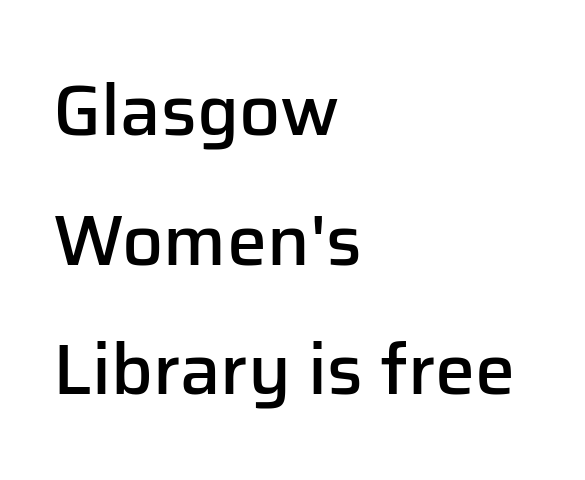
Summary of weight: moderately heavy, a semibold. Standard letterfit; no display-style spreading of the glyphs. The specimen reads as upright at a glance. You can tell from the bare stems that sans-serif type was used. Spacing verdict: proportional, widths tailored to each character. The area under the type is left untouched.
